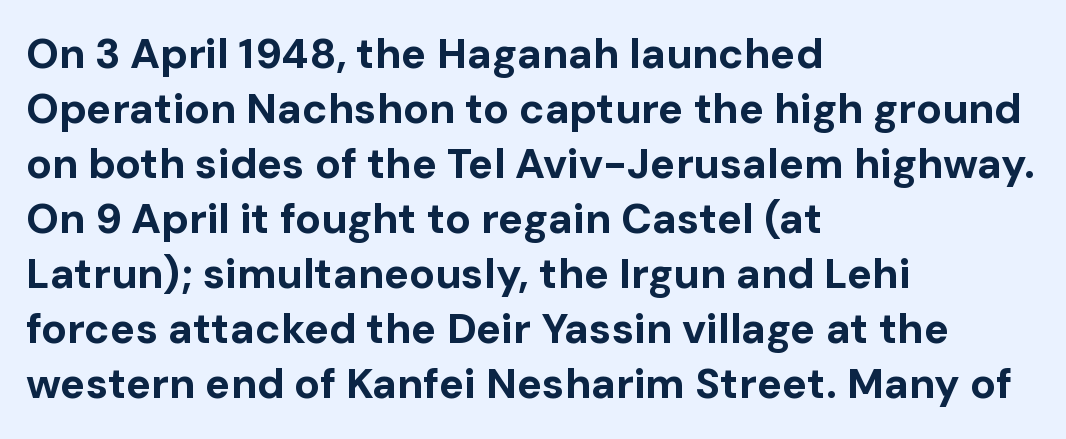
Lines of text with bare space underneath. Note the varied advance widths — an 'i' is clearly narrower than an 'm'. The face used here is rendered with its standard letterfit. The lines are quadded left.
